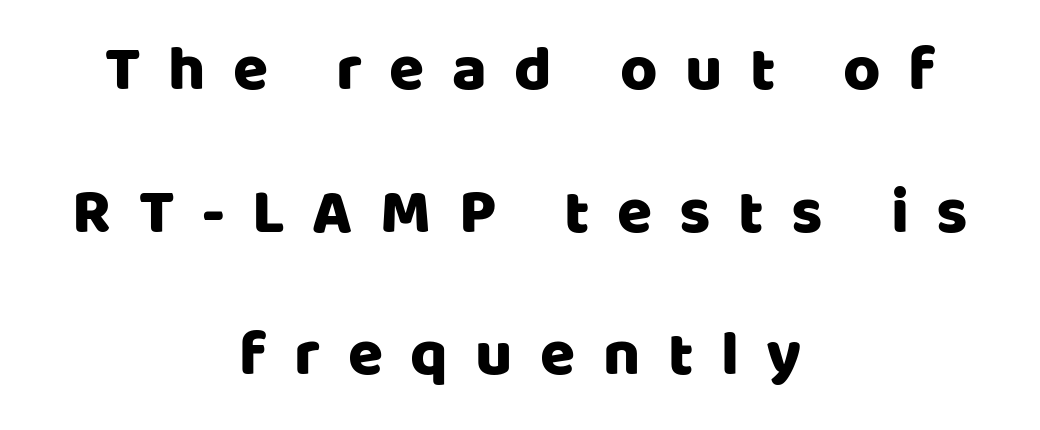
The rendering shows plain stroke endings on the letterforms — a sans-serif design. Decoration check: the copy has no underline. Reading down the column, the eye jumps a long way to each next line. The specimen reads as upright at a glance. The rendering uses natural spacing where letterforms have individual widths. Typeset on center — no edge is straight.
